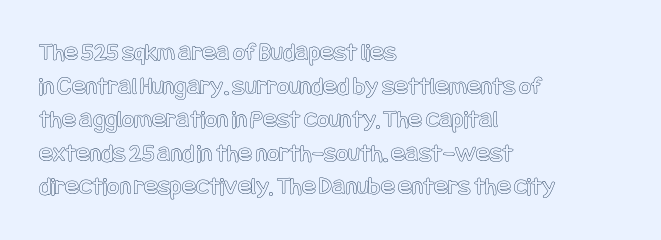
Q: Is the text italic (slanted)? A: No, it is upright.
Q: Is the text underlined? A: No.
Q: How is the paragraph aligned? A: Left-aligned.
Q: Is the spacing between letters normal or unusually wide? A: Normal.
Q: Is the spacing between lines tight, normal or loose? A: Normal.
